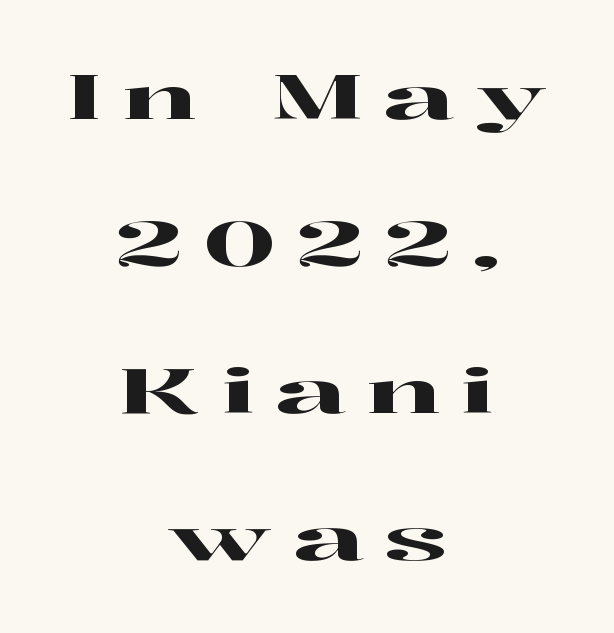
Characters remain perfectly vertical along every line. Compared with typical paragraphs, the rows here are farther apart. A clean baseline with only descenders dipping below it. Notice how the passage keeps no hard edge, just a central spine. This sample has the flowing, uneven cadence of proportional lettering.
